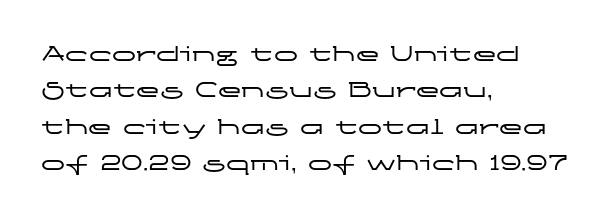
Q: Is the text italic (slanted)? A: No, it is upright.
Q: Is the text underlined? A: No.
Q: How is the paragraph aligned? A: Left-aligned.
Q: Is the spacing between letters normal or unusually wide? A: Normal.
Q: Is the spacing between lines tight, normal or loose? A: Normal.
